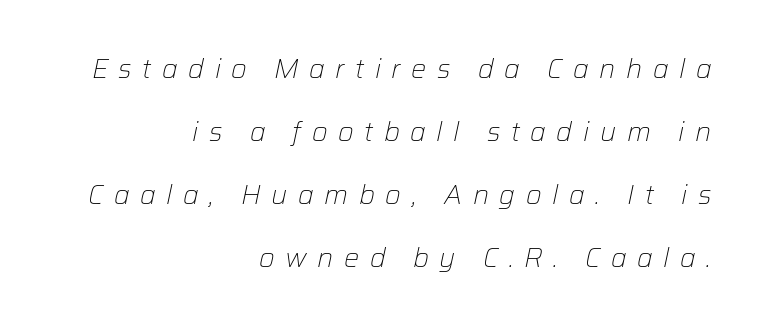
The image shows 27 px text type, italic (leaning right); set right-aligned, loose line spacing (2.33x), unusually wide letter spacing (+0.39 em), not underlined.
